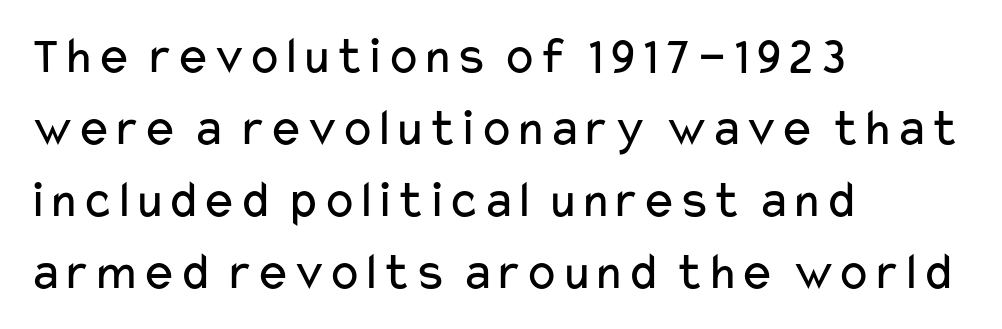
{"serif": "no", "italic": "no", "bold": "no", "weight": "regular", "width": "wide", "stroke_contrast": "low", "x_height": "medium", "monospaced": "no", "underline": "no", "align": "left", "line_spacing": "normal", "line_spacing_ratio": 1.36, "letter_spacing": "normal", "letter_spacing_em": 0.0, "glyph_px": 53}
